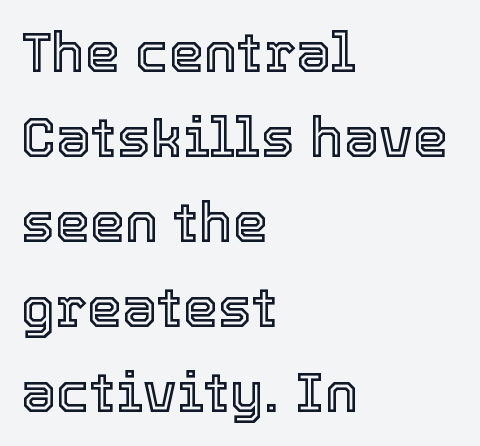
{"italic": "no", "width": "normal", "x_height": "medium", "monospaced": "no", "underline": "no", "align": "left", "line_spacing": "normal", "line_spacing_ratio": 1.52, "letter_spacing": "normal", "letter_spacing_em": 0.0, "glyph_px": 56}
